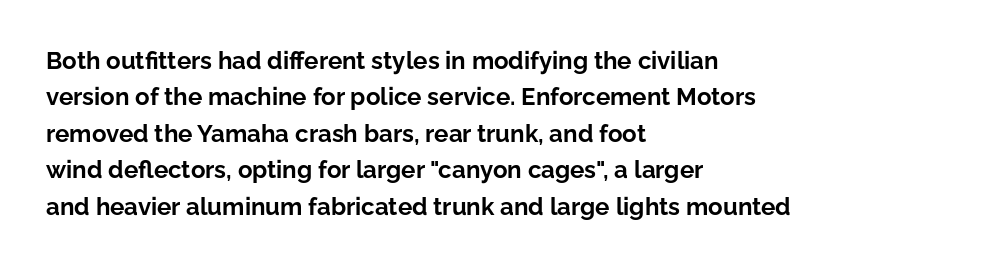
Q: Is the text bold? A: Yes.
Q: Is the text italic (slanted)? A: No, it is upright.
Q: Is the text underlined? A: No.
Q: How is the paragraph aligned? A: Left-aligned.
Q: Is the spacing between letters normal or unusually wide? A: Normal.
Q: Is the spacing between lines tight, normal or loose? A: Normal.
